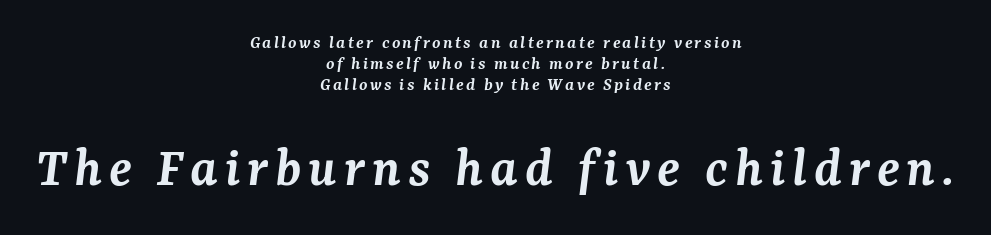
The image shows 57 px semibold serif type, italic (leaning right); set centered, tight line spacing (1.11x), not underlined; the second (bottom) block is 3.0x larger; medium stroke contrast and a medium x-height.
